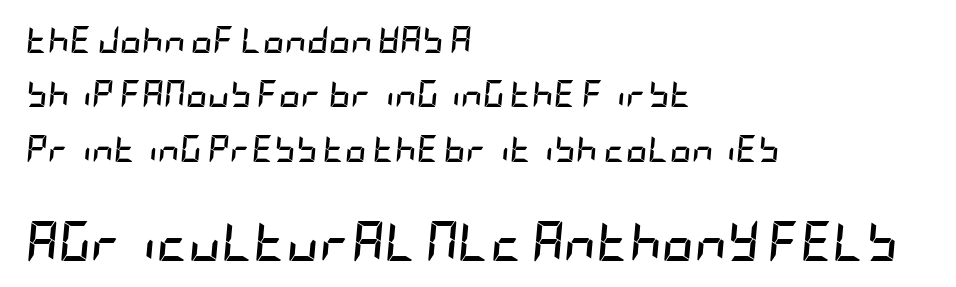
Block two is the big one; block one sits smaller above it. If you measured baseline to baseline, you'd find a long distance. Slant detected: the letters are inclined. There is no visible air inserted between adjacent glyphs. Students, this is bold: see how much ink each stroke carries.
